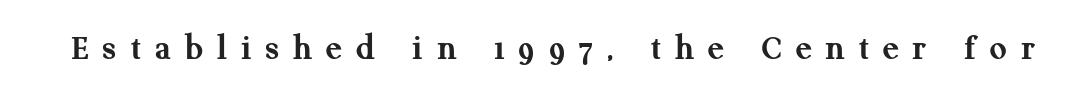
{"serif": "yes", "italic": "no", "bold": "yes", "weight": "semibold", "width": "normal", "stroke_contrast": "medium", "x_height": "medium", "monospaced": "no", "underline": "no", "letter_spacing": "wide", "letter_spacing_em": 0.38, "glyph_px": 37}
